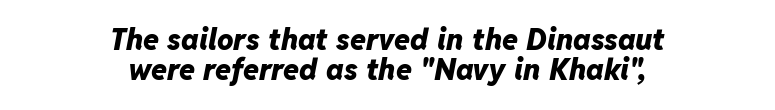
{"italic": "yes", "lean": "right", "slant_degrees": 11, "bold": "yes", "weight": "heavy", "width": "normal", "stroke_contrast": "low", "x_height": "medium", "monospaced": "no", "underline": "no", "align": "center", "line_spacing": "tight", "line_spacing_ratio": 1.04, "letter_spacing": "normal", "letter_spacing_em": 0.0, "glyph_px": 29}
